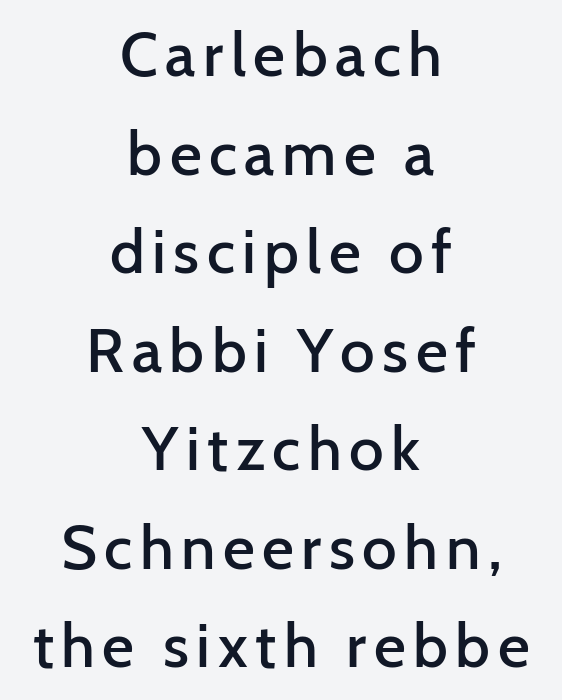
The image shows 62 px semibold sans-serif type, upright; set centered, normal line spacing (1.59x), not underlined; low stroke contrast and a medium x-height.
